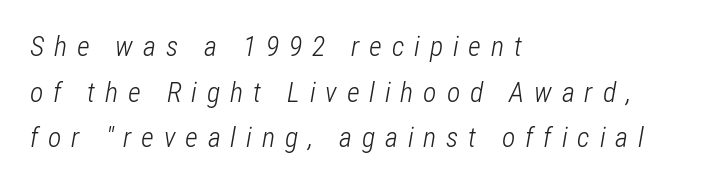
Q: Is the text bold? A: No.
Q: Is the text italic (slanted)? A: Yes, it leans right by about 12 degrees.
Q: Is the text underlined? A: No.
Q: How is the paragraph aligned? A: Left-aligned.
Q: Is the spacing between letters normal or unusually wide? A: Unusually wide.
Q: Is the spacing between lines tight, normal or loose? A: Normal.
Q: Width (condensed, normal, or wide)? A: Condensed.
Q: Stroke contrast? A: Low.
Q: x-height? A: Medium.
Q: Monospaced? A: No.
